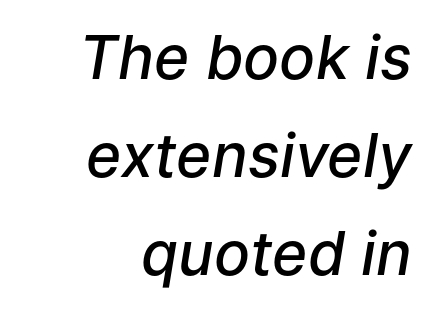
The image shows 60 px semibold type, italic (leaning right); set right-aligned, normal line spacing (1.63x), normal letter spacing, not underlined; low stroke contrast and a medium x-height.
